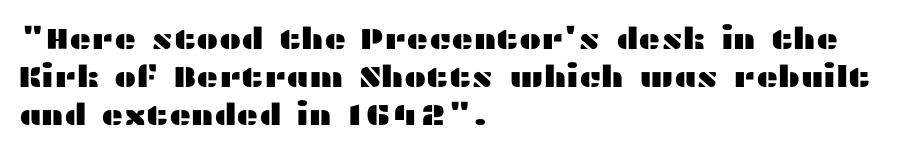
Q: Is the text italic (slanted)? A: No, it is upright.
Q: Is the typeface a serif or a sans-serif typeface? A: Sans-serif.
Q: Is the text underlined? A: No.
Q: How is the paragraph aligned? A: Left-aligned.
Q: Is the spacing between letters normal or unusually wide? A: Normal.
Q: Is the spacing between lines tight, normal or loose? A: Normal.
Q: Width (condensed, normal, or wide)? A: Wide.
Q: Stroke contrast? A: Medium.
Q: x-height? A: Medium.
Q: Monospaced? A: No.
